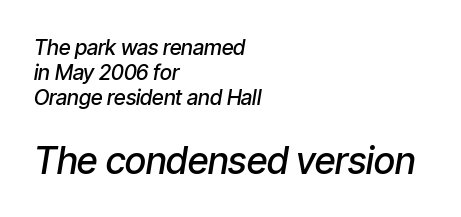
Italic: yes, the glyphs are oblique. The ragged edge is on the right, which tells us the setting is flush left. This is moderately heavy type, rendered in semibold. Between one letter and the next there's only the usual sliver of space. Whoever set this made the second block the dominant, larger element. Spacing verdict: proportional, widths tailored to each character.
